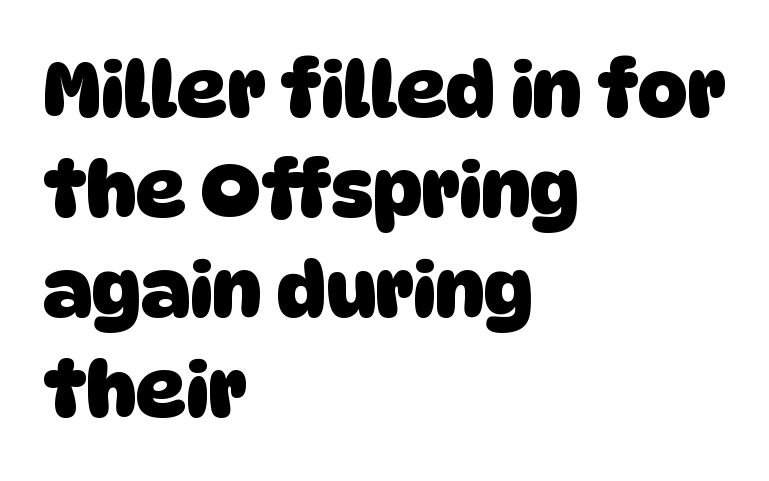
Q: Is the text bold? A: Yes.
Q: Is the typeface a serif or a sans-serif typeface? A: Sans-serif.
Q: Is the text underlined? A: No.
Q: How is the paragraph aligned? A: Left-aligned.
Q: Is the spacing between letters normal or unusually wide? A: Normal.
Q: Is the spacing between lines tight, normal or loose? A: Normal.
Q: Width (condensed, normal, or wide)? A: Normal.
Q: Stroke contrast? A: Low.
Q: x-height? A: Large.
Q: Monospaced? A: No.
